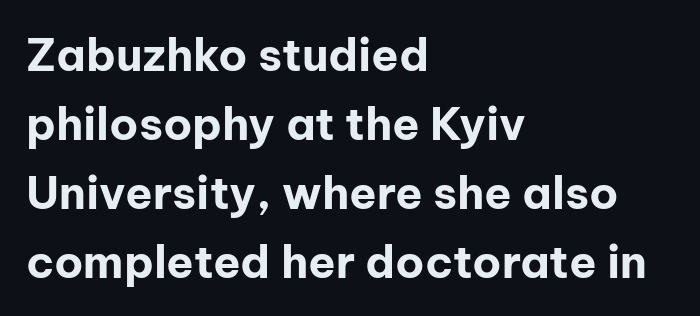
{"serif": "no", "italic": "no", "bold": "yes", "weight": "bold", "width": "normal", "stroke_contrast": "low", "x_height": "medium", "monospaced": "no", "underline": "no", "align": "left", "line_spacing": "normal", "line_spacing_ratio": 1.53, "letter_spacing": "normal", "letter_spacing_em": 0.0, "glyph_px": 45}
